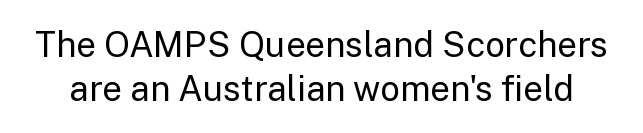
The area under the type is left untouched. Stem width sits at or under what a default text font uses. In terms of letterform style, serifs are entirely absent. Think of a printed novel: that variable character pitch is what you see here. The horizontal fit of the characters is conventional and even. Reading down the column, the eye jumps a familiar distance to each next line.
